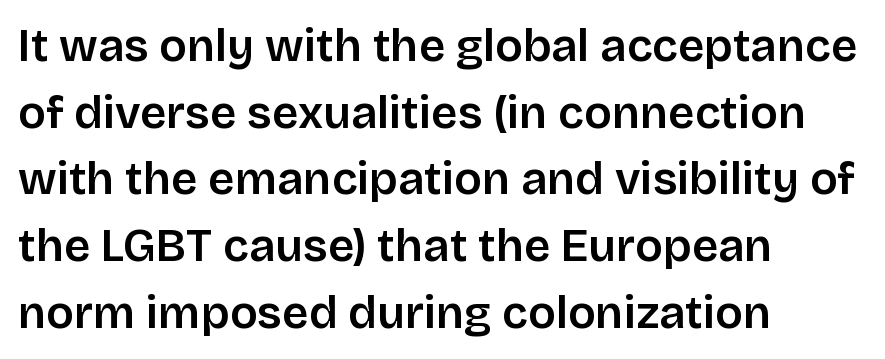
Q: Is the text italic (slanted)? A: No, it is upright.
Q: Is the typeface a serif or a sans-serif typeface? A: Sans-serif.
Q: Is the text underlined? A: No.
Q: How is the paragraph aligned? A: Left-aligned.
Q: Is the spacing between letters normal or unusually wide? A: Normal.
Q: Is the spacing between lines tight, normal or loose? A: Normal.
Q: Width (condensed, normal, or wide)? A: Normal.
Q: Stroke contrast? A: Low.
Q: x-height? A: Large.
Q: Monospaced? A: No.
